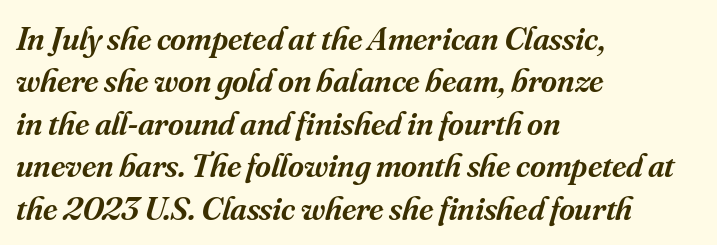
{"serif": "yes", "italic": "yes", "lean": "right", "slant_degrees": 16, "bold": "semi", "weight": "semibold", "width": "normal", "stroke_contrast": "medium", "x_height": "small", "monospaced": "no", "underline": "no", "align": "left", "line_spacing": "normal", "line_spacing_ratio": 1.25, "letter_spacing": "normal", "letter_spacing_em": 0.0, "glyph_px": 34}
